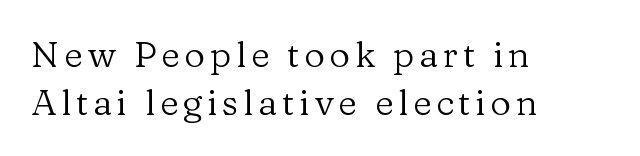
Q: Is the text bold? A: No.
Q: Is the text italic (slanted)? A: No, it is upright.
Q: Is the typeface a serif or a sans-serif typeface? A: Serif.
Q: Is the text underlined? A: No.
Q: How is the paragraph aligned? A: Left-aligned.
Q: Is the spacing between lines tight, normal or loose? A: Normal.
Q: Width (condensed, normal, or wide)? A: Normal.
Q: Stroke contrast? A: Low.
Q: x-height? A: Medium.
Q: Monospaced? A: No.
